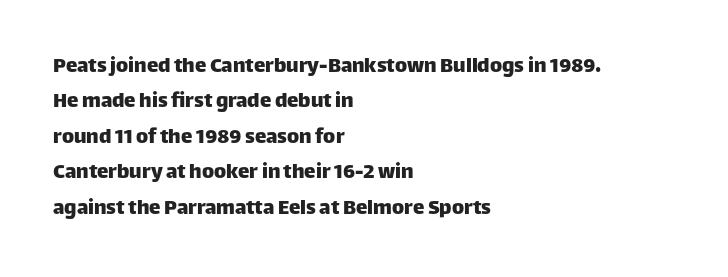
The image shows 23 px text type, upright; set left-aligned, normal line spacing (1.54x), normal letter spacing, not underlined.
